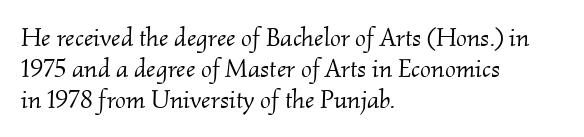
Q: Is the text bold? A: No.
Q: Is the text italic (slanted)? A: Yes, it leans right by about 2 degrees.
Q: Is the text underlined? A: No.
Q: How is the paragraph aligned? A: Left-aligned.
Q: Is the spacing between letters normal or unusually wide? A: Normal.
